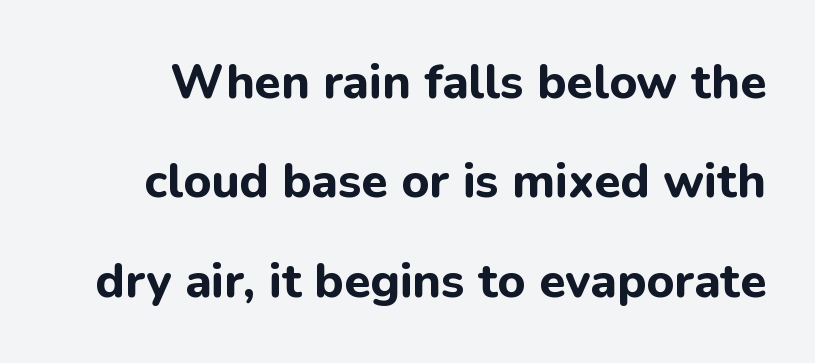
The image shows 48 px bold sans-serif type, upright; set loose line spacing (2.07x), normal letter spacing, not underlined; low stroke contrast and a medium x-height.
